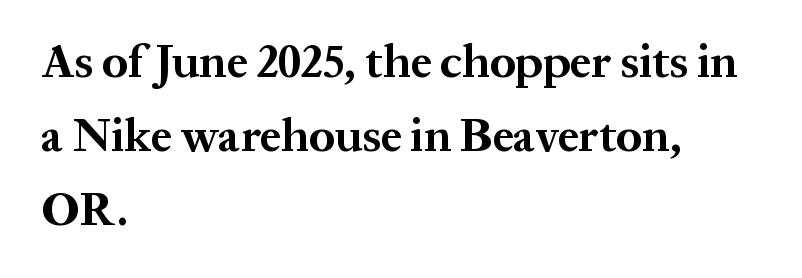
Q: Is the text bold? A: Yes.
Q: Is the text italic (slanted)? A: No, it is upright.
Q: Is the typeface a serif or a sans-serif typeface? A: Serif.
Q: Is the text underlined? A: No.
Q: How is the paragraph aligned? A: Left-aligned.
Q: Is the spacing between letters normal or unusually wide? A: Normal.
Q: Is the spacing between lines tight, normal or loose? A: Normal.
Q: Width (condensed, normal, or wide)? A: Normal.
Q: Stroke contrast? A: Medium.
Q: x-height? A: Medium.
Q: Monospaced? A: No.
